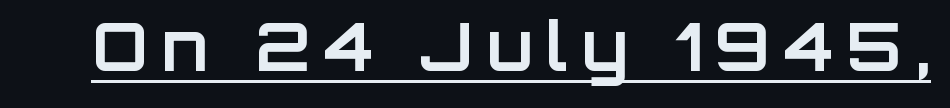
Q: Is the text bold? A: Yes.
Q: Is the text italic (slanted)? A: No, it is upright.
Q: Is the typeface a serif or a sans-serif typeface? A: Sans-serif.
Q: Is the text underlined? A: Yes.
Q: Is the spacing between letters normal or unusually wide? A: Unusually wide.
Q: Width (condensed, normal, or wide)? A: Normal.
Q: Stroke contrast? A: Low.
Q: x-height? A: Large.
Q: Monospaced? A: No.
